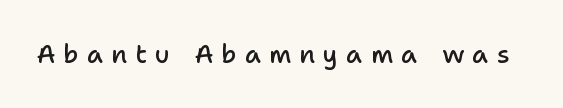
Each row of text sits above clean, open space. The lettering stays uniformly vertical, giving the passage a roman look. The glyphs have the mass of a demibold cut, below bold. Is the letter spacing exaggerated? Yes — the characters are pushed far apart.
